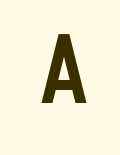
Q: Is the text italic (slanted)? A: No, it is upright.
Q: Is the typeface a serif or a sans-serif typeface? A: Sans-serif.
Q: Is the text underlined? A: No.
Q: Is the spacing between letters normal or unusually wide? A: Unusually wide.
Q: Width (condensed, normal, or wide)? A: Condensed.
Q: Stroke contrast? A: Low.
Q: x-height? A: Large.
Q: Monospaced? A: No.
